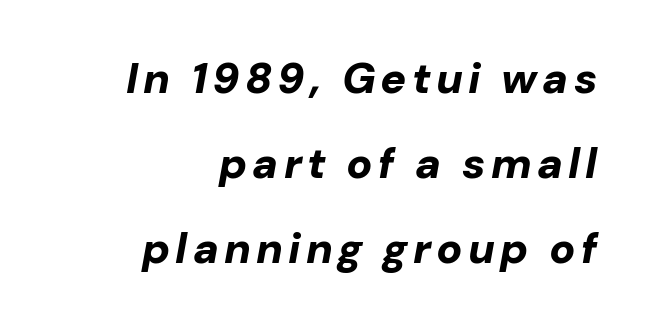
Words float on clear page, feet unadorned. In terms of leading, this rendering errs on the spacious side. Do the characters align in a grid? No, the font is proportional. Compared with a flush-left layout, this one pins lines to the opposite, right side.
